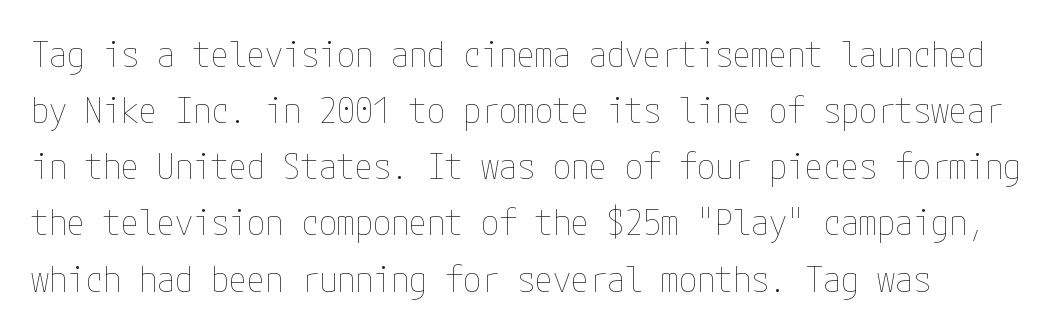
Q: Is the text bold? A: No.
Q: Is the text italic (slanted)? A: No, it is upright.
Q: Is the text underlined? A: No.
Q: Is the spacing between letters normal or unusually wide? A: Normal.
Q: Is the spacing between lines tight, normal or loose? A: Normal.
Q: Width (condensed, normal, or wide)? A: Condensed.
Q: Stroke contrast? A: Low.
Q: x-height? A: Medium.
